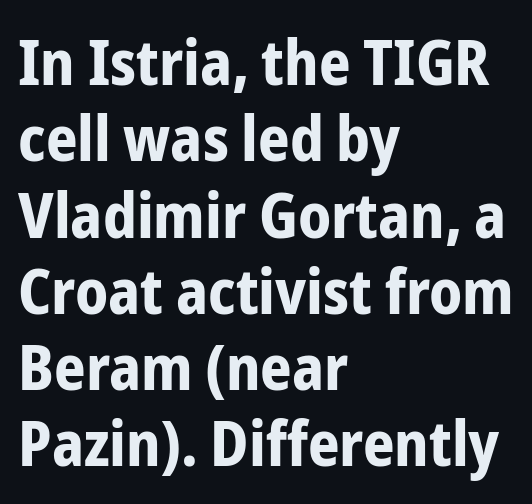
Q: Is the text bold? A: Yes.
Q: Is the text italic (slanted)? A: No, it is upright.
Q: Is the typeface a serif or a sans-serif typeface? A: Sans-serif.
Q: Is the text underlined? A: No.
Q: How is the paragraph aligned? A: Left-aligned.
Q: Is the spacing between letters normal or unusually wide? A: Normal.
Q: Width (condensed, normal, or wide)? A: Condensed.
Q: Stroke contrast? A: Low.
Q: x-height? A: Medium.
Q: Monospaced? A: No.
